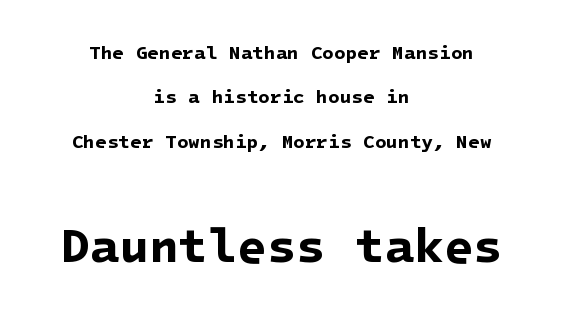
The letters are bold, with thick, heavy strokes. The line-height multiplier appears high, well above default. In terms of letterspacing, this is plain default setting. What kind of face is this? One without serifs — a sans. A student would notice the bottom passage is typeset larger than what precedes it.
